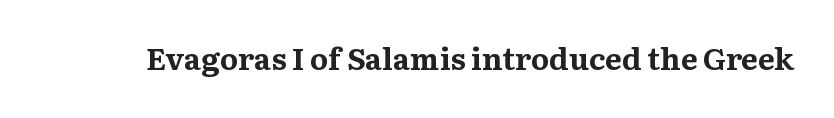
{"serif": "yes", "italic": "no", "bold": "yes", "weight": "bold", "width": "normal", "stroke_contrast": "medium", "x_height": "medium", "monospaced": "no", "underline": "no", "letter_spacing": "normal", "letter_spacing_em": 0.0, "glyph_px": 31}
